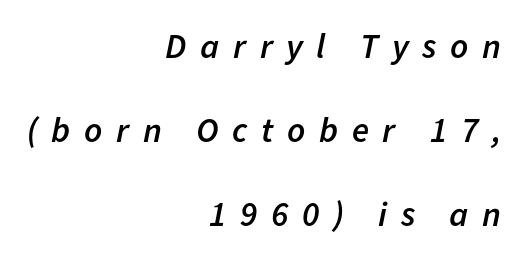
Q: Is the text bold? A: Semi-bold.
Q: Is the text italic (slanted)? A: Yes, it leans right by about 11 degrees.
Q: Is the text underlined? A: No.
Q: How is the paragraph aligned? A: Right-aligned.
Q: Is the spacing between letters normal or unusually wide? A: Unusually wide.
Q: Is the spacing between lines tight, normal or loose? A: Loose.
Q: Width (condensed, normal, or wide)? A: Normal.
Q: Stroke contrast? A: Low.
Q: x-height? A: Medium.
Q: Monospaced? A: No.
